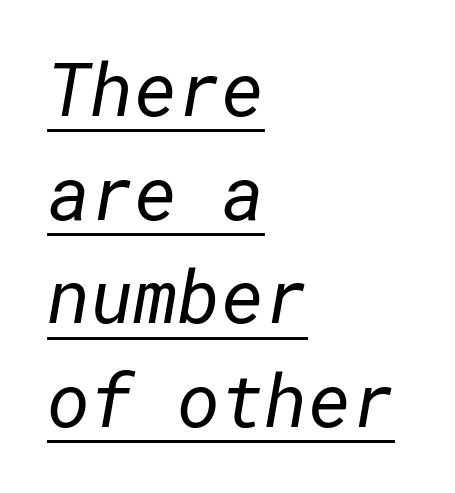
The image shows 74 px regular-weight sans-serif type; set left-aligned, normal line spacing (1.4x), normal letter spacing, underlined; low stroke contrast and a medium x-height.
